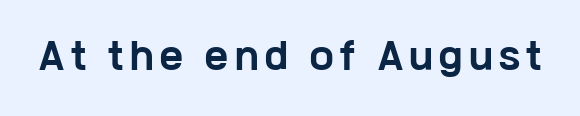
The area under the type is left untouched. Does the lettering tilt? It doesn't — this is upright. Strokes here are thick enough to call this a true bold. Looks like regular typesetting: each glyph gets only the width it needs.
